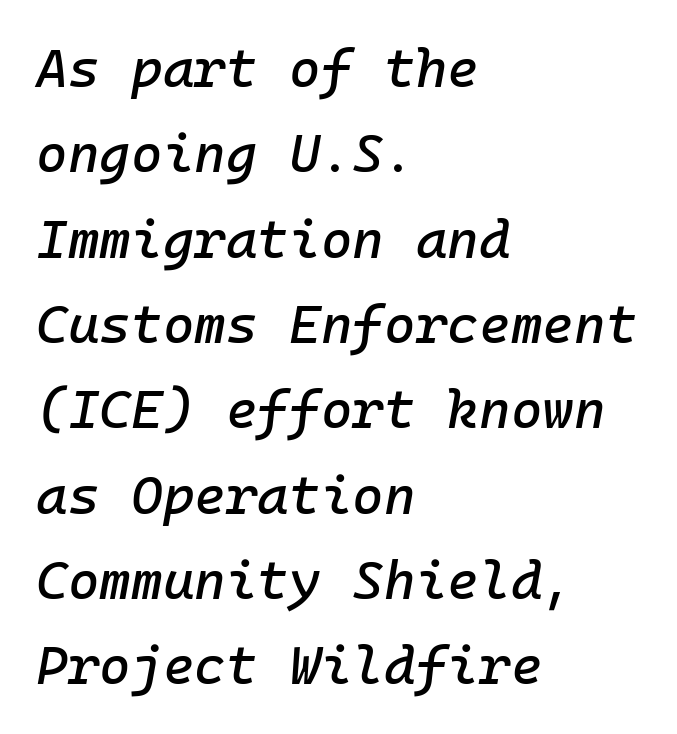
The image shows 54 px text type, italic (leaning right), monospaced; set left-aligned, normal line spacing (1.58x), normal letter spacing, not underlined; low stroke contrast and a medium x-height.
